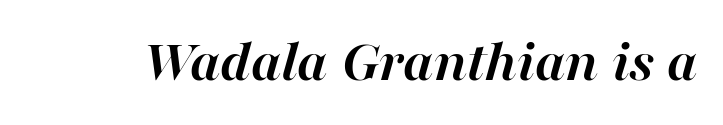
You'd pick this weight for a headline — it's a proper bold. This sample has the flowing, uneven cadence of proportional lettering. The passage shown leans; its letterforms are oblique. Bare-footed words on every line. Honestly, the letter spacing is just normal — you wouldn't notice it.
